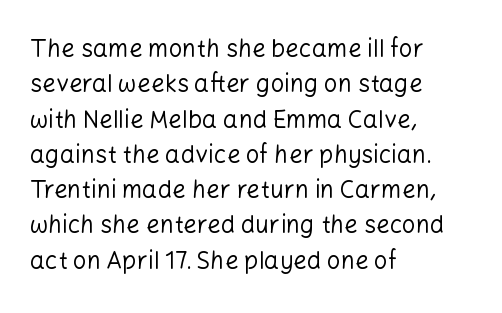
The image shows 24 px text type, upright; set left-aligned, normal line spacing (1.47x), normal letter spacing, not underlined.
